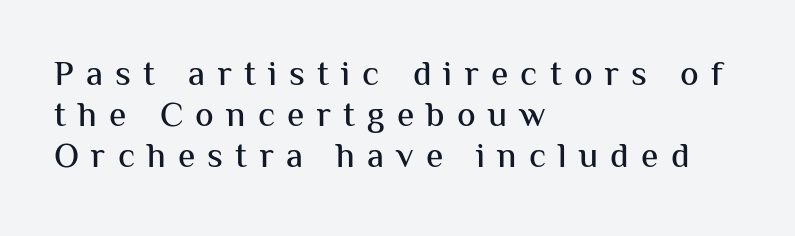
{"serif": "no", "italic": "no", "width": "normal", "stroke_contrast": "medium", "x_height": "medium", "monospaced": "no", "underline": "no", "align": "left", "line_spacing_ratio": 1.17, "letter_spacing": "wide", "letter_spacing_em": 0.35, "glyph_px": 35}
